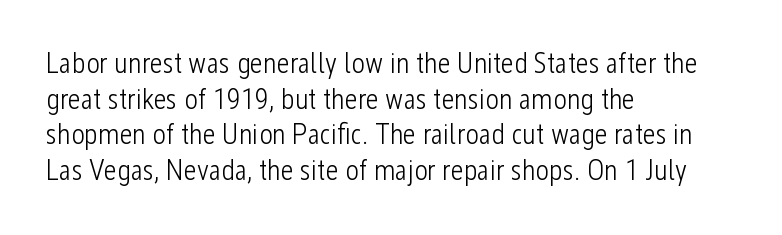
{"serif": "no", "italic": "no", "bold": "no", "weight": "light", "width": "condensed", "stroke_contrast": "low", "x_height": "medium", "monospaced": "no", "underline": "no", "align": "left", "line_spacing_ratio": 1.23, "letter_spacing": "normal", "letter_spacing_em": 0.0, "glyph_px": 29}
